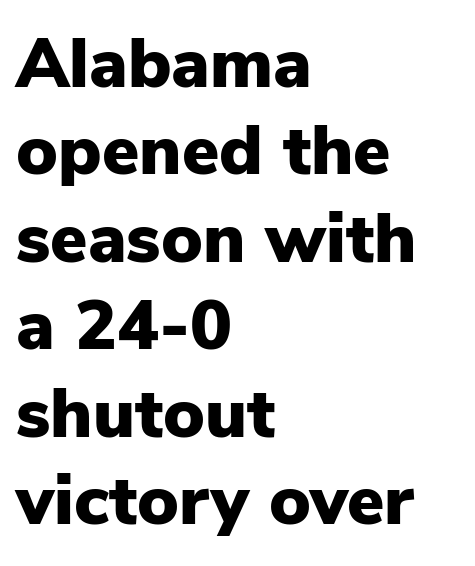
Q: Is the text bold? A: Yes.
Q: Is the text italic (slanted)? A: No, it is upright.
Q: Is the typeface a serif or a sans-serif typeface? A: Sans-serif.
Q: Is the text underlined? A: No.
Q: How is the paragraph aligned? A: Left-aligned.
Q: Is the spacing between letters normal or unusually wide? A: Normal.
Q: Is the spacing between lines tight, normal or loose? A: Normal.
Q: Width (condensed, normal, or wide)? A: Normal.
Q: Stroke contrast? A: Low.
Q: x-height? A: Medium.
Q: Monospaced? A: No.
